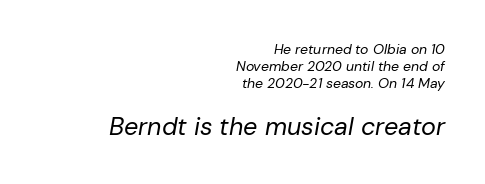
These two chunks differ in scale, with the bottom chunk taking the larger measure. A typesetter would mark this as italic. The weight tops out at a normal text grade. Letter spacing: default.
